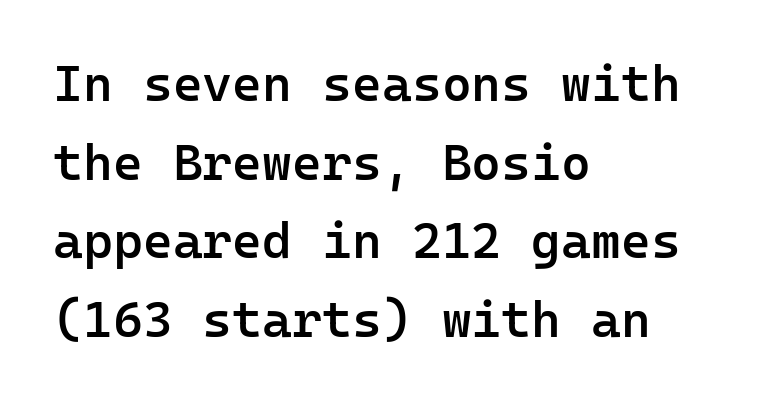
The image shows 51 px semibold sans-serif type, upright, monospaced; set left-aligned, normal line spacing (1.54x), normal letter spacing, not underlined; low stroke contrast and a medium x-height.
